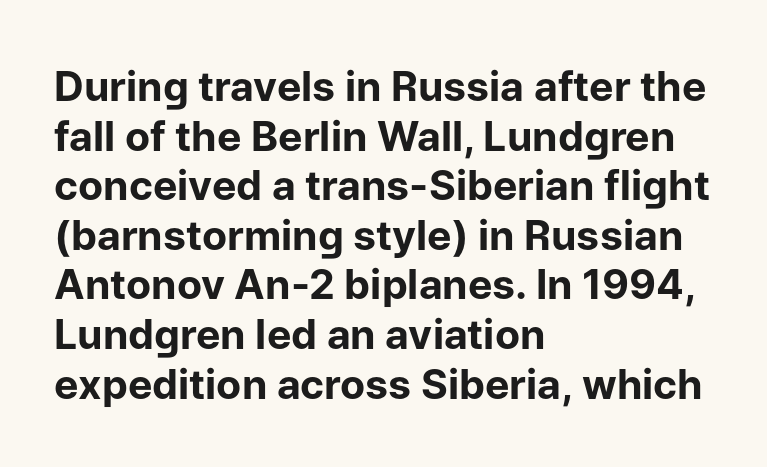
{"serif": "no", "italic": "no", "bold": "yes", "weight": "bold", "width": "normal", "stroke_contrast": "low", "x_height": "medium", "monospaced": "no", "underline": "no", "align": "left", "line_spacing_ratio": 1.21, "letter_spacing": "normal", "letter_spacing_em": 0.0, "glyph_px": 41}
